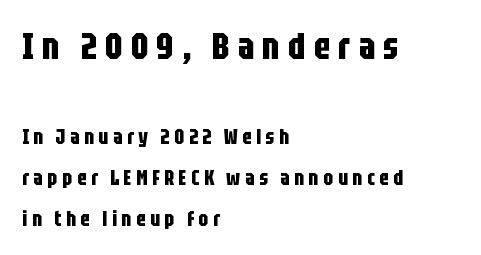
The image shows 37 px bold, condensed sans-serif type, upright; set left-aligned, loose line spacing (1.94x), unusually wide letter spacing (+0.22 em), not underlined; the first (top) block is 1.76x larger; low stroke contrast and a large x-height.
